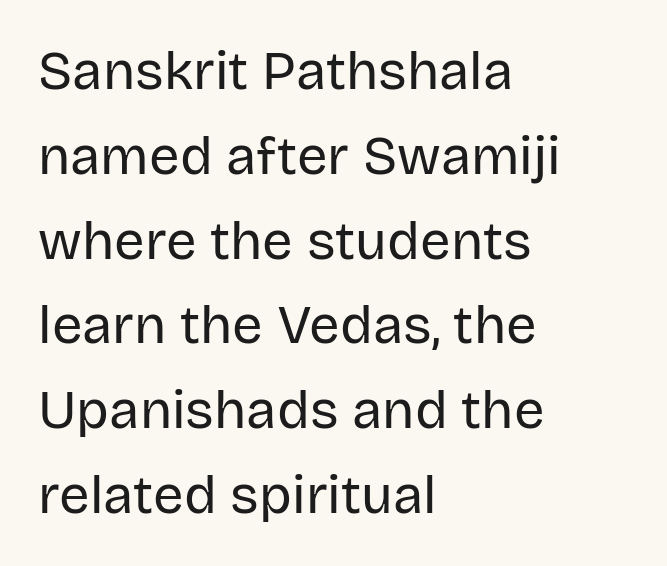
The image shows 54 px regular-weight sans-serif type, upright; set left-aligned, normal line spacing (1.57x), normal letter spacing, not underlined; low stroke contrast and a large x-height.
